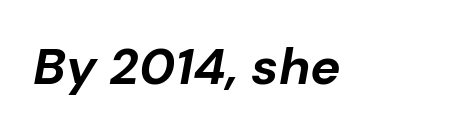
Is the type slanted? Yes — the strokes lean at a clear angle. Proportional: the letters do not fall into vertical columns. Strokes here are thick enough to call this a true bold. Lines of text with bare space underneath. The gaps between neighbouring characters are ordinary and unremarkable.
